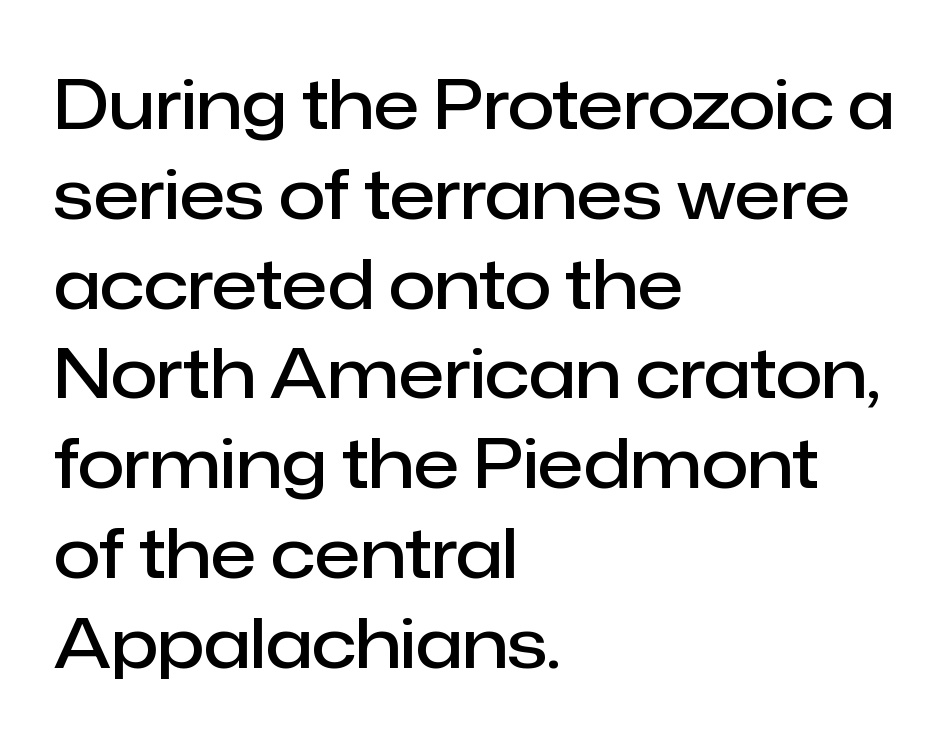
The image shows 68 px semibold sans-serif type, upright; set left-aligned, normal line spacing (1.32x), normal letter spacing, not underlined; low stroke contrast and a medium x-height.
